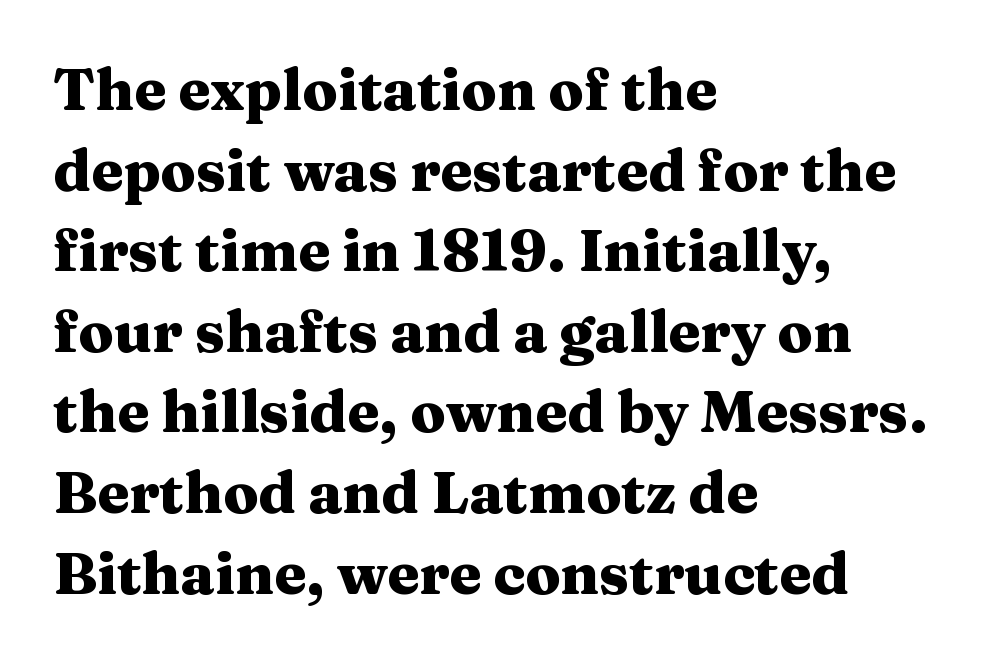
Q: Is the text bold? A: Yes.
Q: Is the text italic (slanted)? A: No, it is upright.
Q: Is the typeface a serif or a sans-serif typeface? A: Serif.
Q: Is the text underlined? A: No.
Q: How is the paragraph aligned? A: Left-aligned.
Q: Is the spacing between letters normal or unusually wide? A: Normal.
Q: Is the spacing between lines tight, normal or loose? A: Normal.
Q: Width (condensed, normal, or wide)? A: Wide.
Q: Stroke contrast? A: Medium.
Q: x-height? A: Medium.
Q: Monospaced? A: No.
